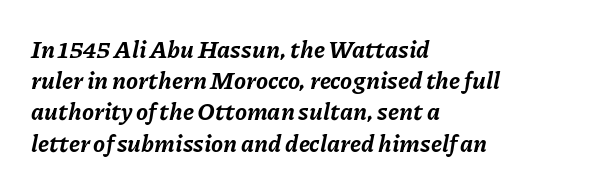
{"italic": "yes", "lean": "right", "slant_degrees": 11, "bold": "yes", "underline": "no", "align": "left", "line_spacing": "normal", "line_spacing_ratio": 1.3, "letter_spacing": "normal", "letter_spacing_em": 0.0, "glyph_px": 24}
